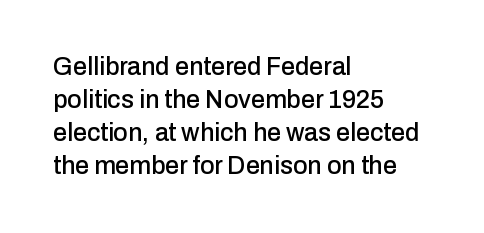
Q: Is the text italic (slanted)? A: No, it is upright.
Q: Is the text underlined? A: No.
Q: How is the paragraph aligned? A: Left-aligned.
Q: Is the spacing between letters normal or unusually wide? A: Normal.
Q: Is the spacing between lines tight, normal or loose? A: Normal.
